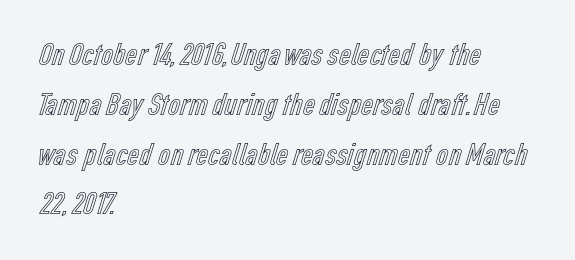
{"width": "condensed", "x_height": "medium", "monospaced": "no", "underline": "no", "align": "left", "line_spacing": "normal", "line_spacing_ratio": 1.51, "letter_spacing": "normal", "letter_spacing_em": 0.0, "glyph_px": 33}
